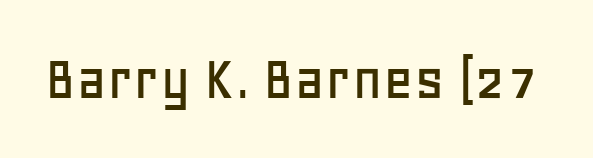
The image shows 66 px sans-serif type, upright; set normal letter spacing, not underlined; low stroke contrast and a large x-height.
